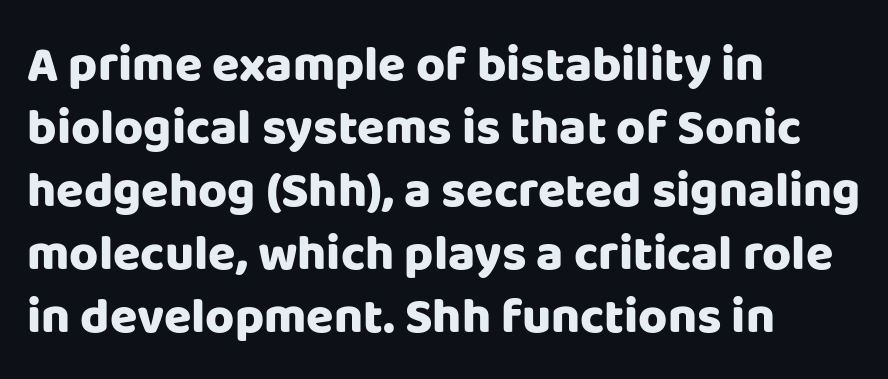
{"serif": "no", "italic": "no", "bold": "yes", "weight": "heavy", "width": "normal", "stroke_contrast": "low", "x_height": "large", "monospaced": "no", "underline": "no", "align": "left", "line_spacing": "normal", "line_spacing_ratio": 1.26, "letter_spacing": "normal", "letter_spacing_em": 0.0, "glyph_px": 50}
